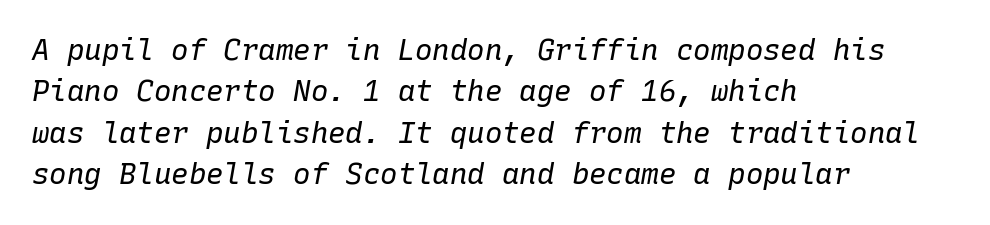
The image shows 29 px regular-weight type, italic (leaning right), monospaced; set left-aligned, normal line spacing (1.43x), normal letter spacing, not underlined; low stroke contrast and a medium x-height.
